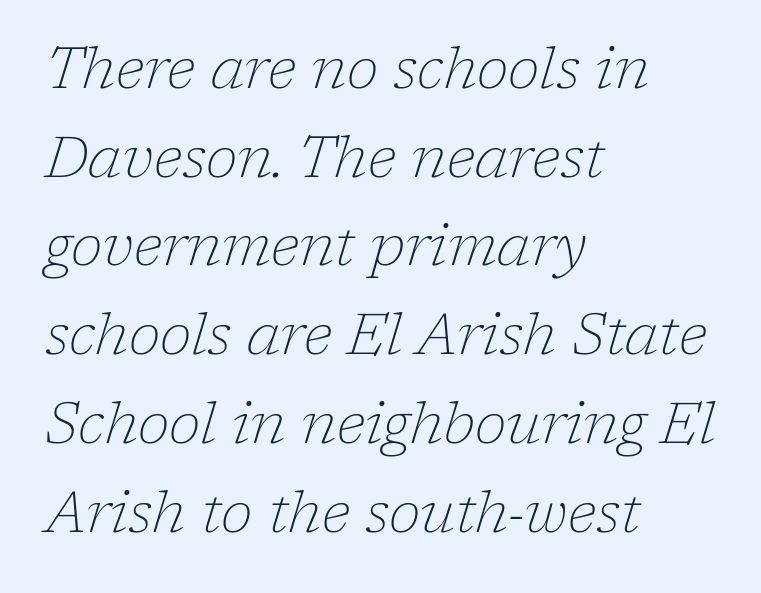
The image shows 58 px thin serif type, italic (leaning right); set left-aligned, normal line spacing (1.53x), normal letter spacing, not underlined; low stroke contrast and a medium x-height.
